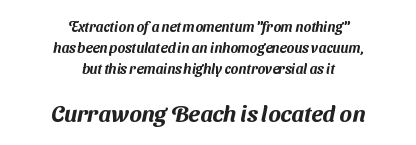
{"underline": "no", "align": "center", "line_spacing": "normal", "line_spacing_ratio": 1.5, "letter_spacing": "normal", "letter_spacing_em": 0.0, "larger_block": "second", "size_ratio": 1.64, "glyph_px": 23}
